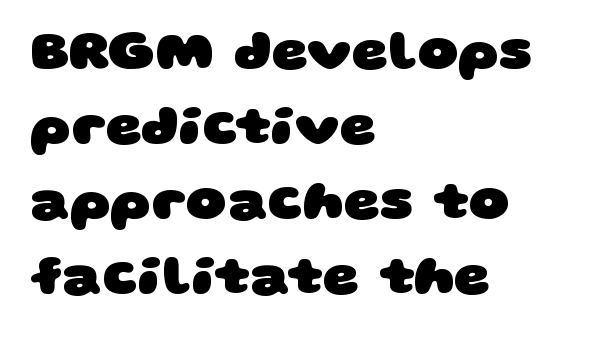
{"serif": "no", "bold": "yes", "weight": "heavy", "width": "wide", "stroke_contrast": "low", "x_height": "large", "monospaced": "no", "underline": "no", "align": "left", "line_spacing": "normal", "line_spacing_ratio": 1.34, "letter_spacing": "normal", "letter_spacing_em": 0.0, "glyph_px": 56}
